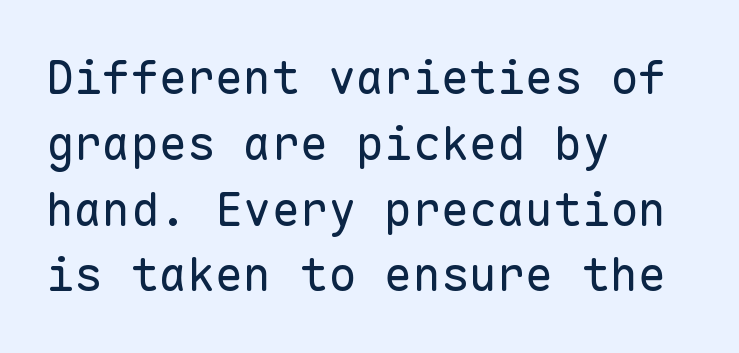
Q: Is the text bold? A: No.
Q: Is the text italic (slanted)? A: No, it is upright.
Q: Is the typeface a serif or a sans-serif typeface? A: Sans-serif.
Q: Is the text underlined? A: No.
Q: How is the paragraph aligned? A: Left-aligned.
Q: Is the spacing between letters normal or unusually wide? A: Normal.
Q: Is the spacing between lines tight, normal or loose? A: Normal.
Q: Width (condensed, normal, or wide)? A: Normal.
Q: Stroke contrast? A: Low.
Q: x-height? A: Medium.
Q: Monospaced? A: Yes.
